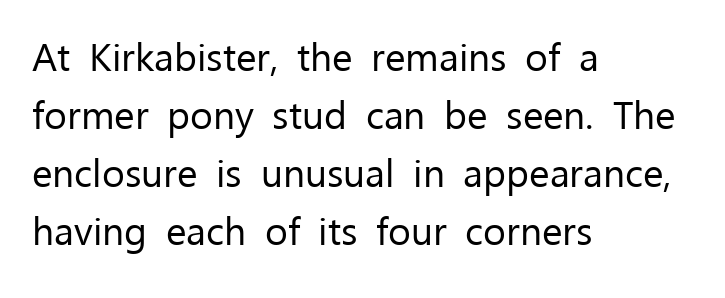
Q: Is the text bold? A: No.
Q: Is the text italic (slanted)? A: No, it is upright.
Q: Is the typeface a serif or a sans-serif typeface? A: Sans-serif.
Q: Is the text underlined? A: No.
Q: How is the paragraph aligned? A: Left-aligned.
Q: Is the spacing between letters normal or unusually wide? A: Normal.
Q: Is the spacing between lines tight, normal or loose? A: Normal.
Q: Width (condensed, normal, or wide)? A: Normal.
Q: Stroke contrast? A: Low.
Q: x-height? A: Medium.
Q: Monospaced? A: No.
